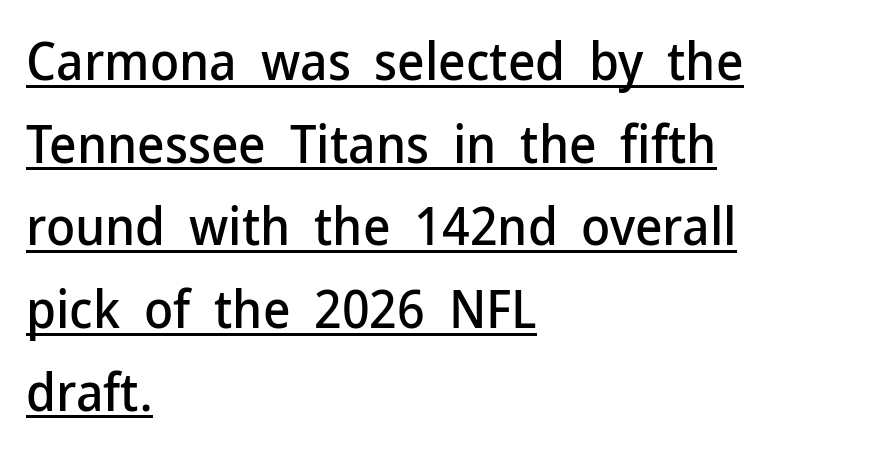
Q: Is the text italic (slanted)? A: No, it is upright.
Q: Is the typeface a serif or a sans-serif typeface? A: Sans-serif.
Q: Is the text underlined? A: Yes.
Q: How is the paragraph aligned? A: Left-aligned.
Q: Is the spacing between letters normal or unusually wide? A: Normal.
Q: Is the spacing between lines tight, normal or loose? A: Normal.
Q: Width (condensed, normal, or wide)? A: Normal.
Q: Stroke contrast? A: Low.
Q: x-height? A: Medium.
Q: Monospaced? A: No.
